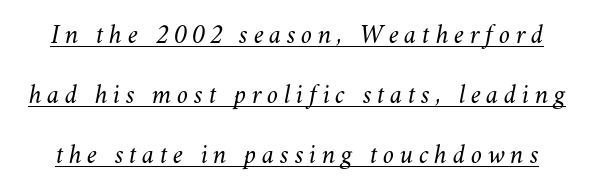
Q: Is the text bold? A: No.
Q: Is the text italic (slanted)? A: Yes, it leans right by about 11 degrees.
Q: Is the text underlined? A: Yes.
Q: Is the spacing between letters normal or unusually wide? A: Unusually wide.
Q: Is the spacing between lines tight, normal or loose? A: Loose.
Q: Width (condensed, normal, or wide)? A: Normal.
Q: Stroke contrast? A: Medium.
Q: x-height? A: Small.
Q: Monospaced? A: No.
